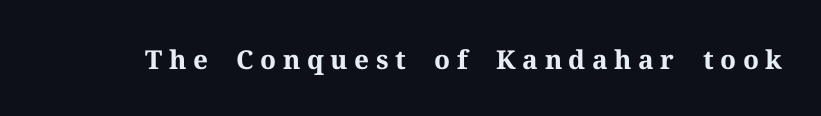
The image shows 26 px bold type, upright; set unusually wide letter spacing (+0.25 em), not underlined.
